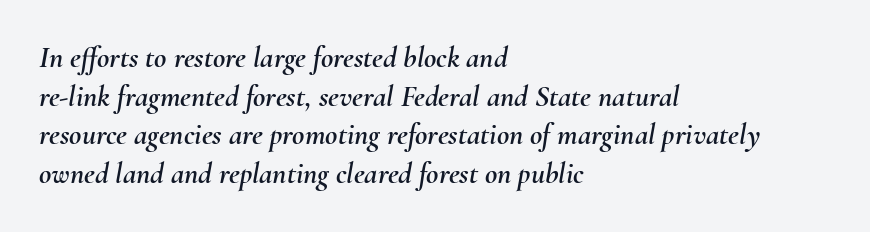
{"italic": "yes", "lean": "right", "slant_degrees": 10, "width": "normal", "stroke_contrast": "medium", "x_height": "small", "monospaced": "no", "underline": "no", "align": "left", "line_spacing": "normal", "line_spacing_ratio": 1.29, "letter_spacing": "normal", "letter_spacing_em": 0.0, "glyph_px": 30}
